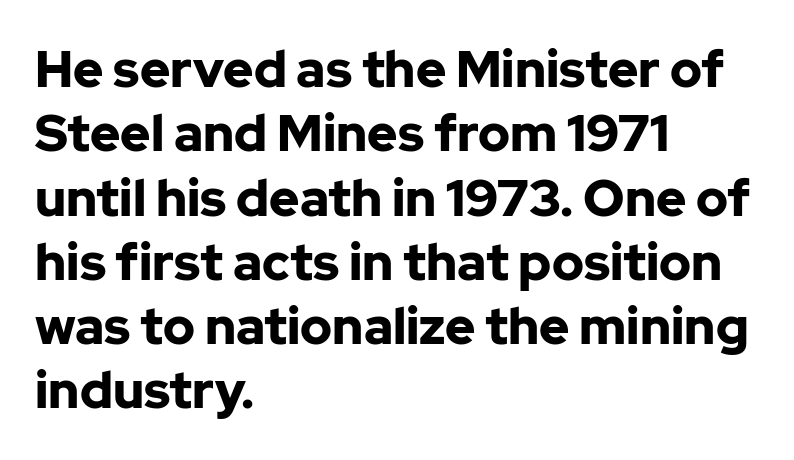
Q: Is the text bold? A: Yes.
Q: Is the text italic (slanted)? A: No, it is upright.
Q: Is the typeface a serif or a sans-serif typeface? A: Sans-serif.
Q: Is the text underlined? A: No.
Q: How is the paragraph aligned? A: Left-aligned.
Q: Is the spacing between letters normal or unusually wide? A: Normal.
Q: Is the spacing between lines tight, normal or loose? A: Normal.
Q: Width (condensed, normal, or wide)? A: Normal.
Q: Stroke contrast? A: Low.
Q: x-height? A: Medium.
Q: Monospaced? A: No.
